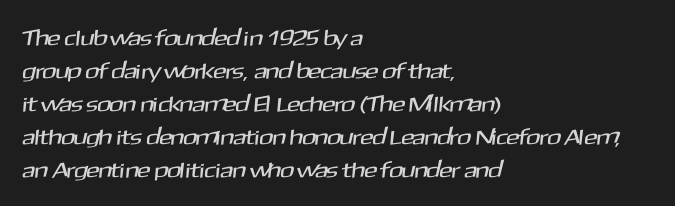
Q: Is the text underlined? A: No.
Q: How is the paragraph aligned? A: Left-aligned.
Q: Is the spacing between letters normal or unusually wide? A: Normal.
Q: Is the spacing between lines tight, normal or loose? A: Normal.
